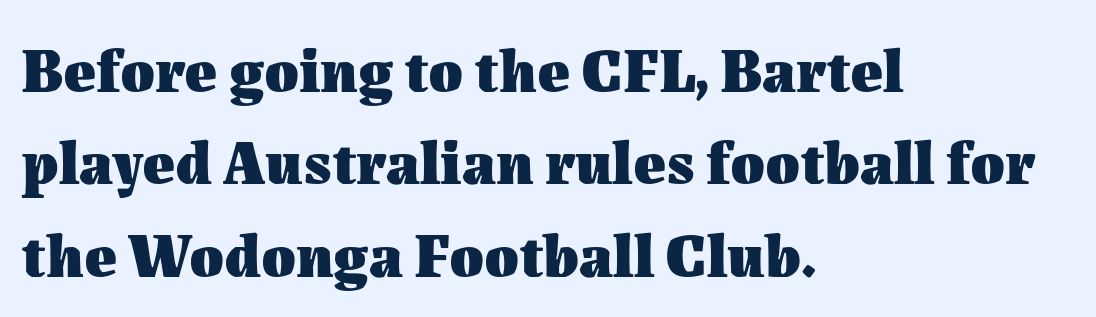
Q: Is the text bold? A: Yes.
Q: Is the text italic (slanted)? A: No, it is upright.
Q: Is the text underlined? A: No.
Q: How is the paragraph aligned? A: Left-aligned.
Q: Is the spacing between letters normal or unusually wide? A: Normal.
Q: Is the spacing between lines tight, normal or loose? A: Normal.
Q: Width (condensed, normal, or wide)? A: Normal.
Q: Stroke contrast? A: Medium.
Q: x-height? A: Medium.
Q: Monospaced? A: No.
